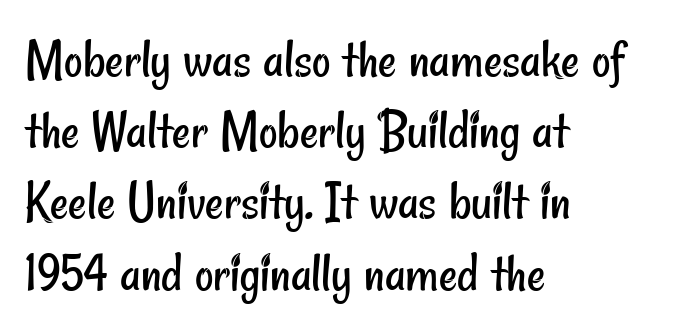
The image shows 57 px regular-weight, condensed sans-serif type; set left-aligned, normal line spacing (1.25x), normal letter spacing, not underlined; low stroke contrast and a small x-height.
